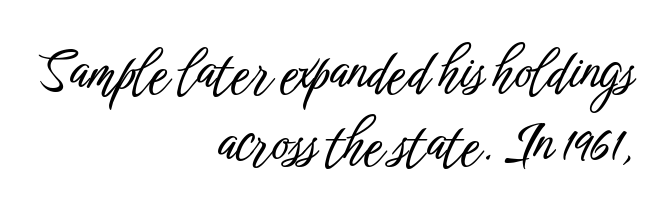
This sample keeps an unexceptional amount of space between lines. The ragged edge is on the left, which tells us the setting is flush right. Standard letterfit; no display-style spreading of the glyphs. Classification — sans serif.
